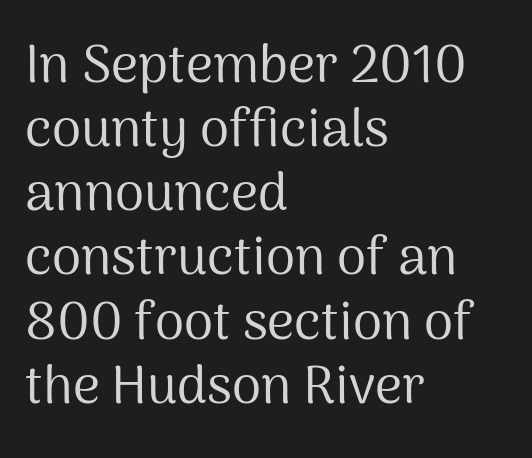
{"serif": "no", "italic": "no", "bold": "no", "weight": "regular", "width": "normal", "stroke_contrast": "medium", "x_height": "medium", "monospaced": "no", "underline": "no", "align": "left", "line_spacing_ratio": 1.21, "letter_spacing": "normal", "letter_spacing_em": 0.0, "glyph_px": 53}
